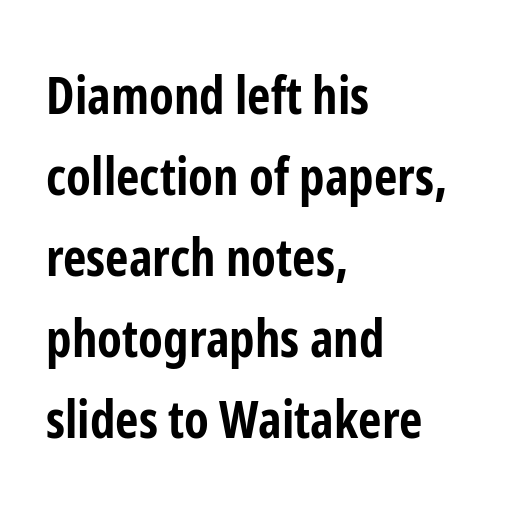
Q: Is the text bold? A: Yes.
Q: Is the text italic (slanted)? A: No, it is upright.
Q: Is the typeface a serif or a sans-serif typeface? A: Sans-serif.
Q: Is the text underlined? A: No.
Q: How is the paragraph aligned? A: Left-aligned.
Q: Is the spacing between letters normal or unusually wide? A: Normal.
Q: Is the spacing between lines tight, normal or loose? A: Normal.
Q: Width (condensed, normal, or wide)? A: Condensed.
Q: Stroke contrast? A: Low.
Q: x-height? A: Medium.
Q: Monospaced? A: No.
